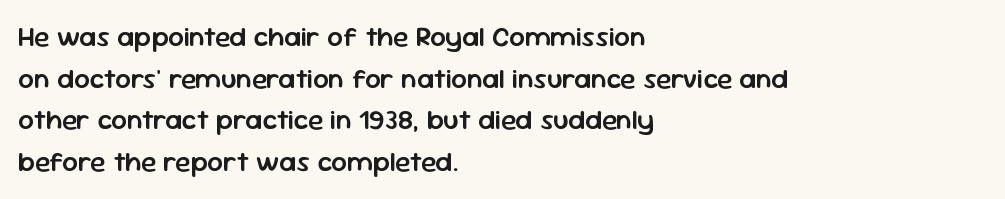
The image shows 28 px semibold sans-serif type, upright; set left-aligned, normal line spacing (1.49x), normal letter spacing, not underlined; low stroke contrast and a medium x-height.
